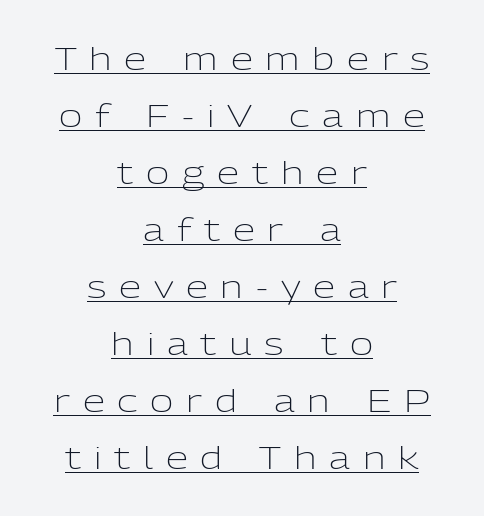
The image shows 32 px light sans-serif type, upright; set centered, line spacing 1.78x, unusually wide letter spacing (+0.4 em), underlined; low stroke contrast and a medium x-height.
